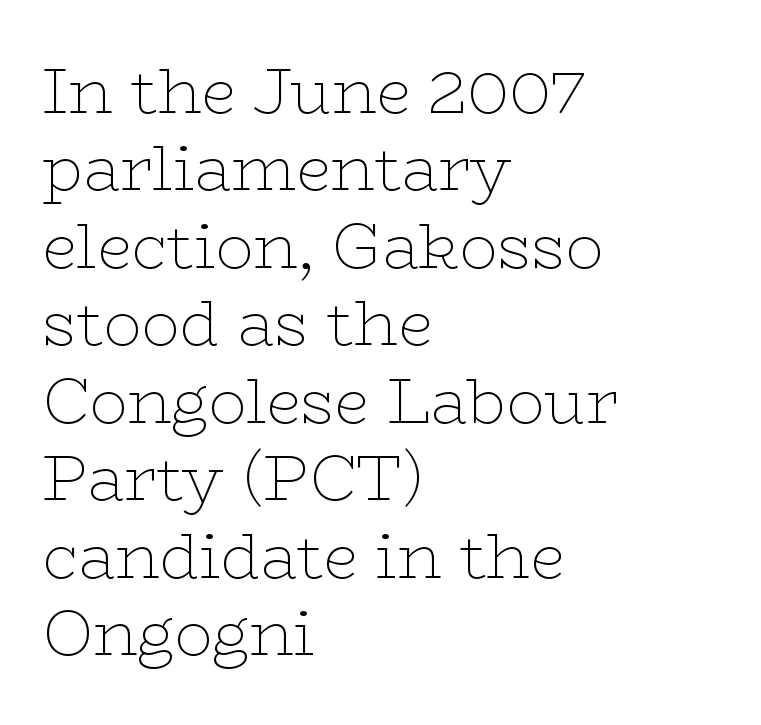
Little horizontal feet cap the strokes, marking this as serif type. These lines are rendered in a variable-pitch font. The lettering stays uniformly vertical, giving the passage a roman look. No chunkiness to these letters — they're not bold. Typeset ragged right — the left edge is the straight one. In terms of letterspacing, this is plain default setting.
